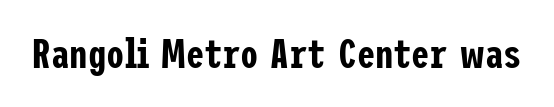
Q: Is the text italic (slanted)? A: No, it is upright.
Q: Is the typeface a serif or a sans-serif typeface? A: Sans-serif.
Q: Is the text underlined? A: No.
Q: Is the spacing between letters normal or unusually wide? A: Normal.
Q: Width (condensed, normal, or wide)? A: Condensed.
Q: Stroke contrast? A: Low.
Q: x-height? A: Medium.
